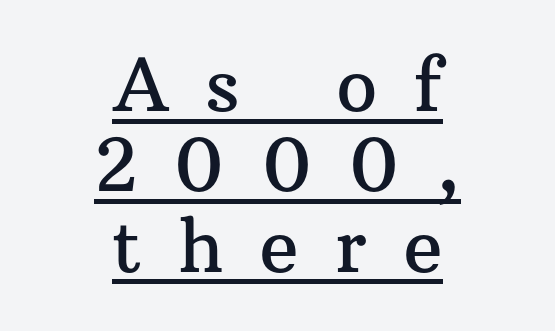
{"serif": "yes", "italic": "no", "width": "normal", "stroke_contrast": "medium", "x_height": "medium", "monospaced": "no", "underline": "yes", "align": "center", "line_spacing": "tight", "line_spacing_ratio": 1.1, "letter_spacing": "wide", "letter_spacing_em": 0.49, "glyph_px": 73}
